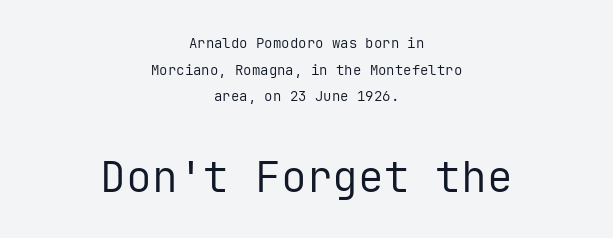
{"serif": "no", "italic": "no", "bold": "no", "weight": "regular", "width": "normal", "stroke_contrast": "low", "x_height": "medium", "monospaced": "yes", "underline": "no", "align": "center", "line_spacing": "loose", "line_spacing_ratio": 1.91, "letter_spacing": "normal", "letter_spacing_em": 0.0, "larger_block": "second", "size_ratio": 3.07, "glyph_px": 43}
